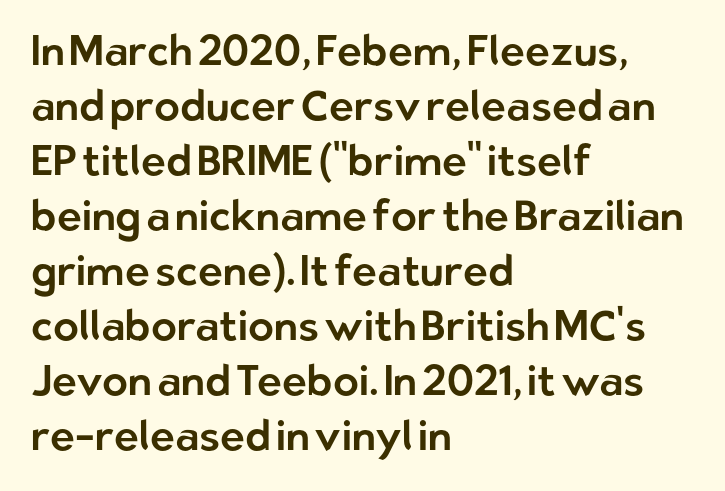
Q: Is the text italic (slanted)? A: No, it is upright.
Q: Is the typeface a serif or a sans-serif typeface? A: Sans-serif.
Q: Is the text underlined? A: No.
Q: How is the paragraph aligned? A: Left-aligned.
Q: Is the spacing between letters normal or unusually wide? A: Normal.
Q: Is the spacing between lines tight, normal or loose? A: Normal.
Q: Width (condensed, normal, or wide)? A: Normal.
Q: Stroke contrast? A: Low.
Q: x-height? A: Medium.
Q: Monospaced? A: No.
